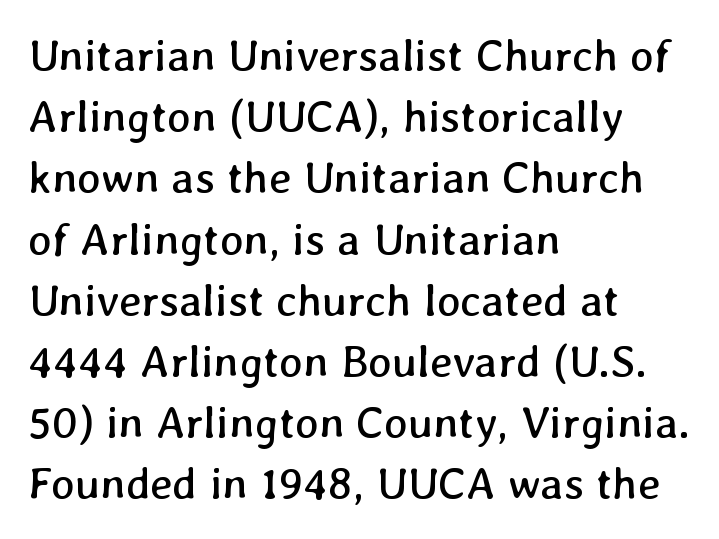
The image shows 45 px regular-weight type; set left-aligned, normal line spacing (1.36x), normal letter spacing, not underlined; low stroke contrast and a medium x-height.
